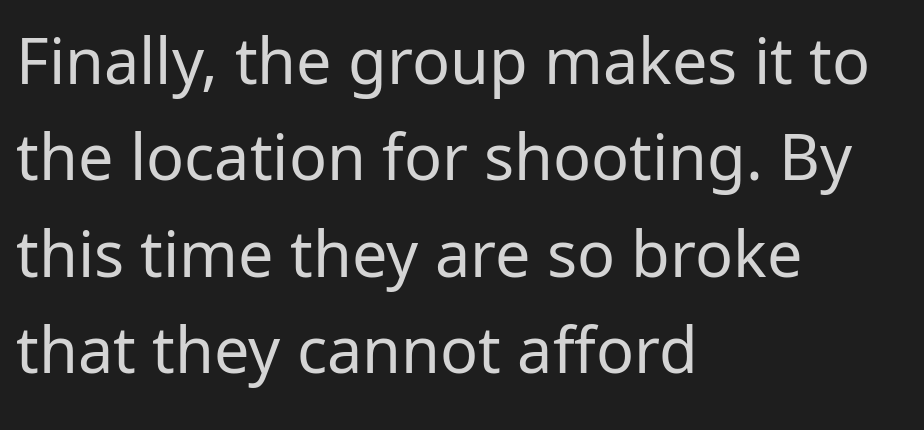
{"serif": "no", "italic": "no", "bold": "no", "weight": "regular", "width": "normal", "stroke_contrast": "low", "x_height": "medium", "monospaced": "no", "underline": "no", "align": "left", "line_spacing": "normal", "line_spacing_ratio": 1.53, "letter_spacing": "normal", "letter_spacing_em": 0.0, "glyph_px": 63}
